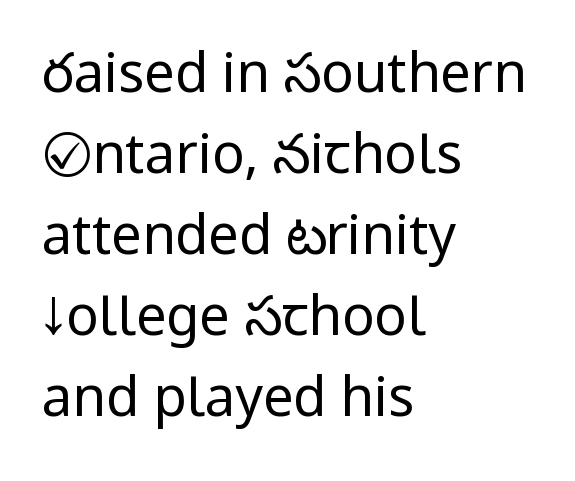
No heavy texture on the line: the type isn't bold. The gaps between neighbouring characters are ordinary and unremarkable. Notice how the passage keeps a crisp vertical edge on the left only. You can tell from the bare stems that sans-serif type was used. A normal amount of white space separates one row of letters from the next.
